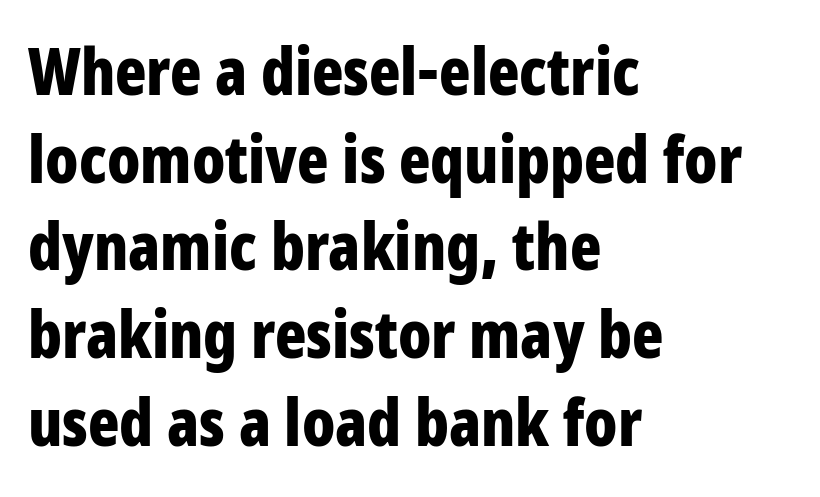
{"serif": "no", "italic": "no", "bold": "yes", "weight": "bold", "width": "condensed", "stroke_contrast": "low", "x_height": "large", "monospaced": "no", "underline": "no", "align": "left", "line_spacing": "normal", "line_spacing_ratio": 1.35, "letter_spacing": "normal", "letter_spacing_em": 0.0, "glyph_px": 65}
